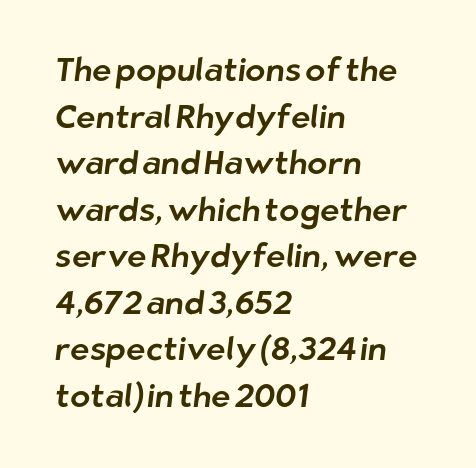
Notice how descenders clear the ascenders below comfortably — that's standard leading. This sample is left-justified, so line endings fall wherever the words run out. Serifs: no, the terminals of the letterforms are clean. Compared with typical body copy, the letter spacing here is the same. Descenders are the only things crossing below the line.
